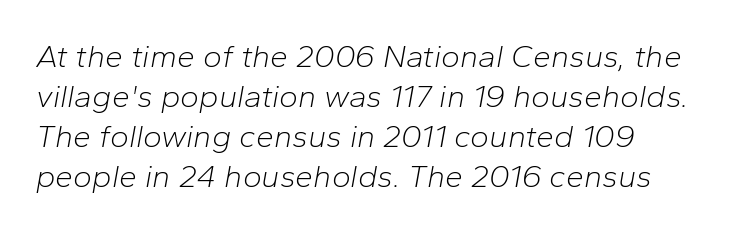
The image shows 32 px light type, italic (leaning right); set left-aligned, normal line spacing (1.25x), normal letter spacing, not underlined; low stroke contrast and a medium x-height.
